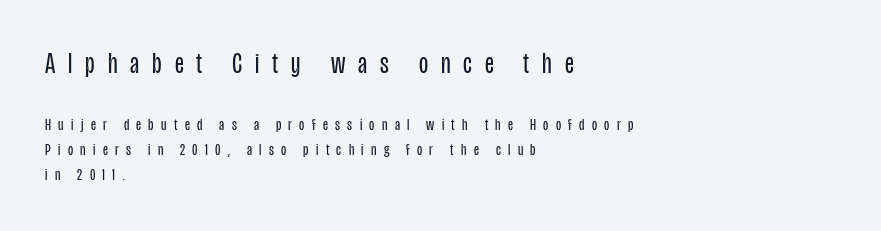
{"serif": "no", "italic": "no", "bold": "no", "weight": "regular", "width": "condensed", "stroke_contrast": "low", "x_height": "large", "monospaced": "no", "underline": "no", "align": "left", "line_spacing": "normal", "line_spacing_ratio": 1.49, "letter_spacing": "wide", "letter_spacing_em": 0.43, "larger_block": "first", "size_ratio": 1.76, "glyph_px": 30}
